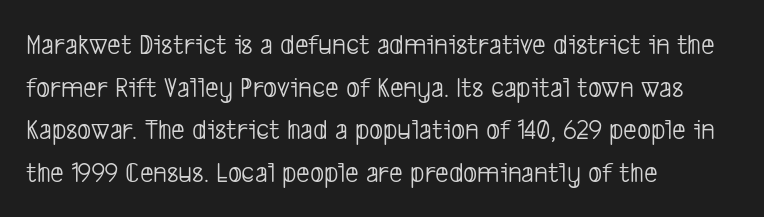
The image shows 30 px light, condensed sans-serif type; set left-aligned, normal line spacing (1.42x), normal letter spacing, not underlined; low stroke contrast and a medium x-height.
